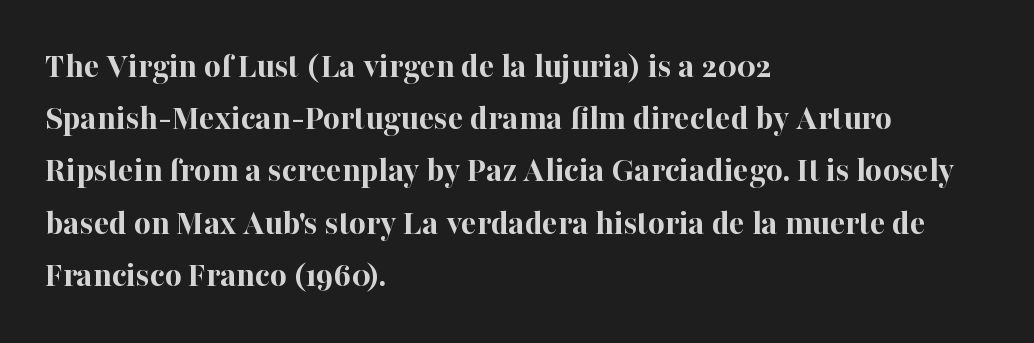
There is no visible air inserted between adjacent glyphs. Quick note: not italic, upright. The passage is arranged the way most books set body copy — flush left. The lines sit at an ordinary, default distance from one another.
